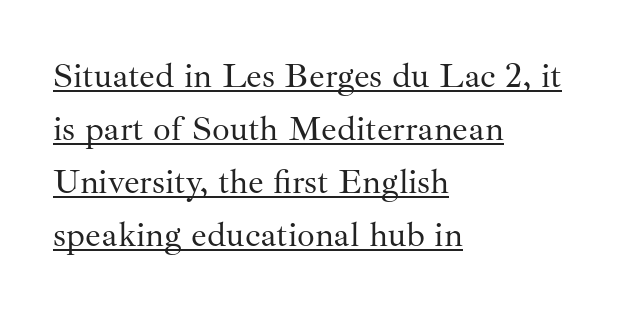
The image shows 35 px regular-weight serif type, upright; set left-aligned, normal line spacing (1.51x), normal letter spacing, underlined; medium stroke contrast and a small x-height.
